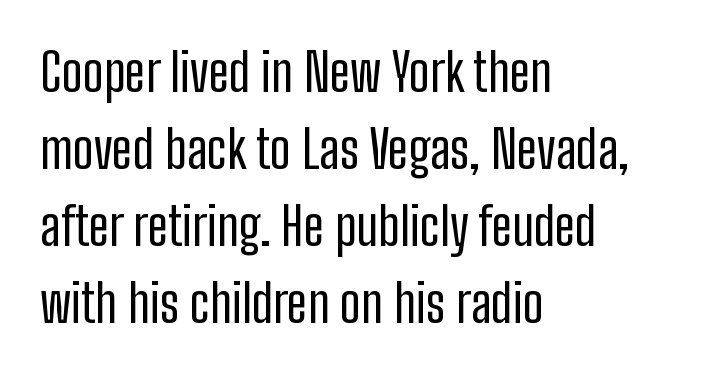
{"serif": "no", "italic": "no", "bold": "no", "weight": "regular", "width": "condensed", "stroke_contrast": "low", "x_height": "medium", "monospaced": "no", "underline": "no", "align": "left", "line_spacing": "normal", "line_spacing_ratio": 1.48, "letter_spacing": "normal", "letter_spacing_em": 0.0, "glyph_px": 52}
